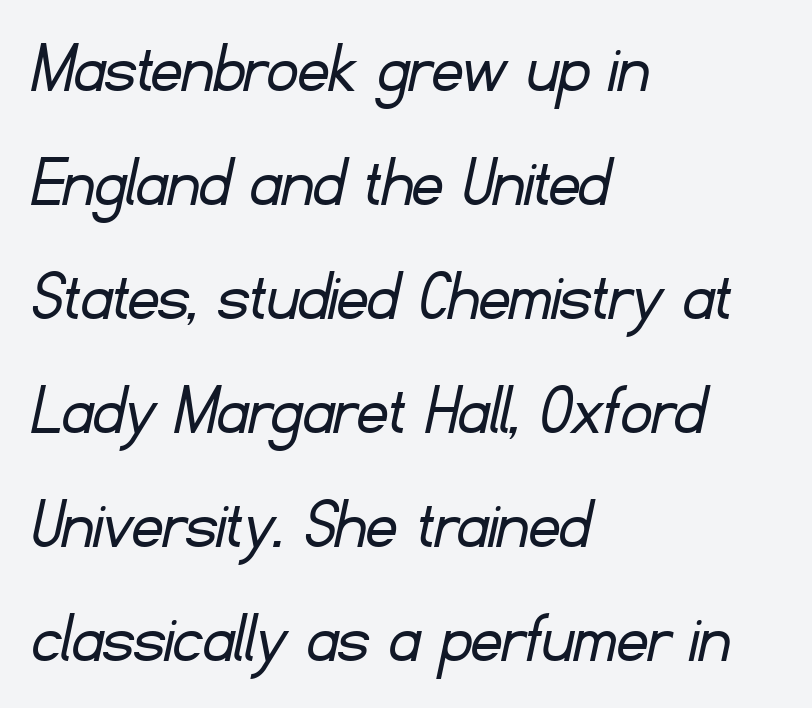
The rendering uses natural spacing where letterforms have individual widths. Is there much room between lines? A standard amount, neither cramped nor airy. The designer went with a sans here, leaving each stem footless. The letters look calm and open, with moderate or lighter stems. The typesetter chose a ragged-right arrangement here. Lines of text with bare space underneath.
